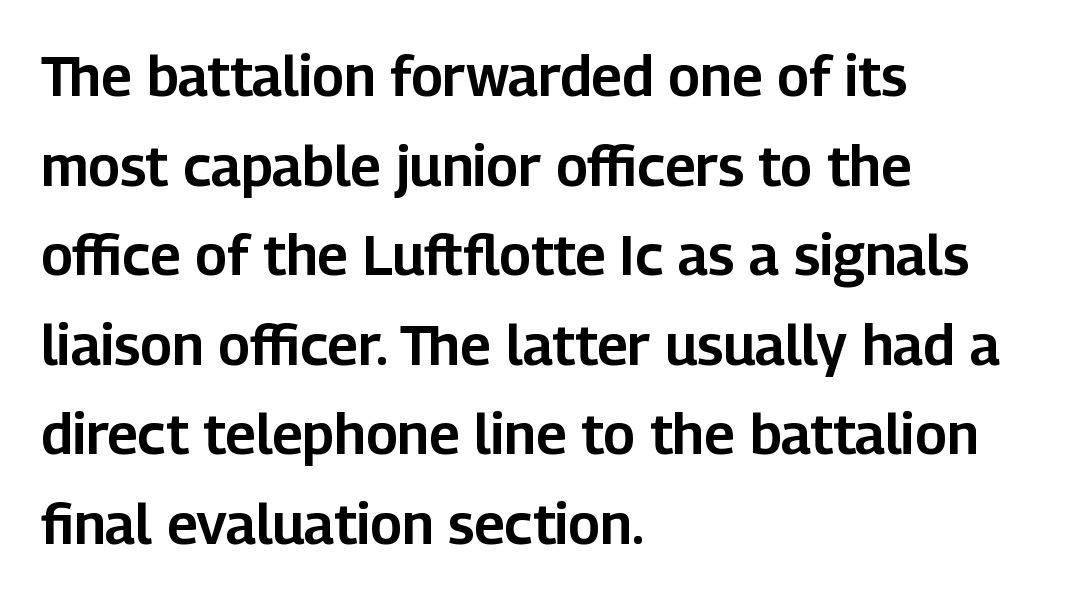
Layout note: lines flush left. No feet cap the strokes, marking this as sans-serif type. Check under the words: just untouched page. The specimen reads as upright at a glance.
